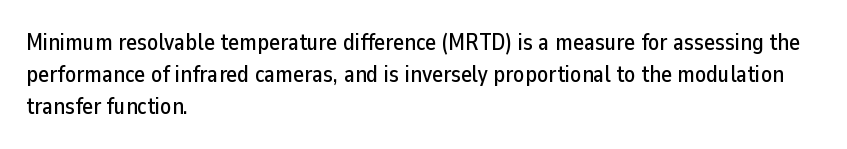
Q: Is the text italic (slanted)? A: No, it is upright.
Q: Is the text underlined? A: No.
Q: How is the paragraph aligned? A: Left-aligned.
Q: Is the spacing between letters normal or unusually wide? A: Normal.
Q: Is the spacing between lines tight, normal or loose? A: Normal.
